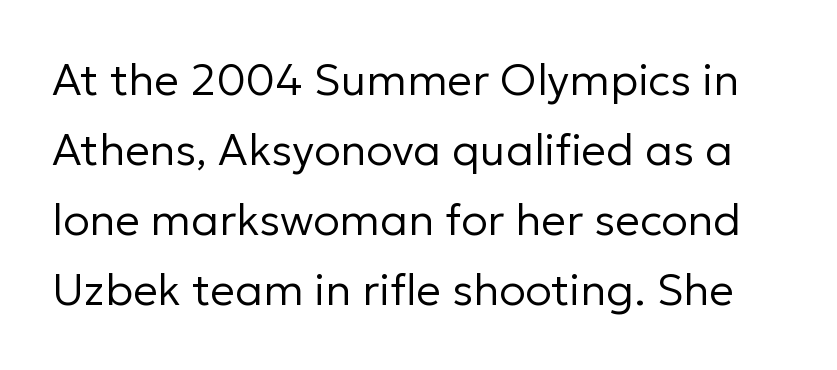
{"serif": "no", "italic": "no", "bold": "no", "weight": "regular", "width": "normal", "stroke_contrast": "low", "x_height": "medium", "monospaced": "no", "underline": "no", "line_spacing": "normal", "line_spacing_ratio": 1.59, "letter_spacing": "normal", "letter_spacing_em": 0.0, "glyph_px": 44}
